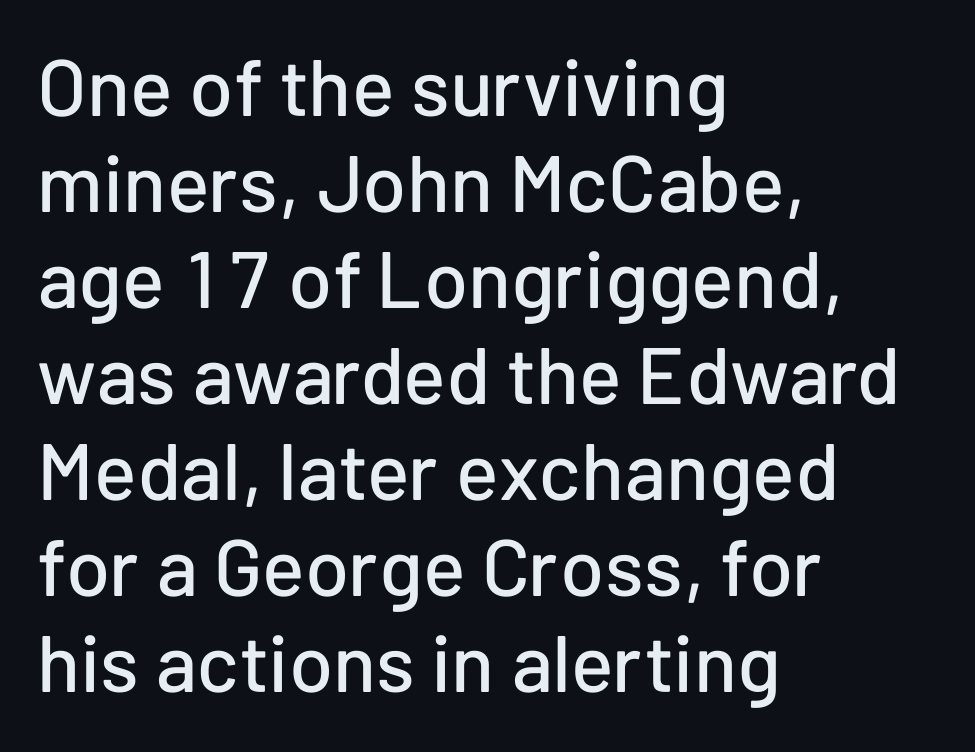
Students, note that the glyphs here touch the page at normal intervals. Tall strokes in this sample are plumb rather than angled. Is this a fixed-width face? No — the glyphs have proportional, varying widths. These lines stack with their left ends in a neat column. Descender tails drop into unmarked territory. Does the type have serifs? No, each stem ends abruptly.
